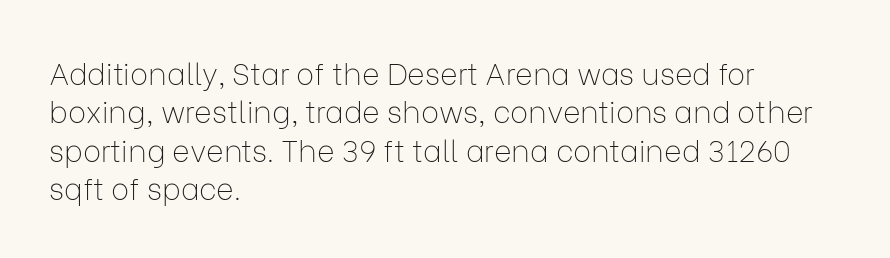
The image shows 30 px thin sans-serif type, upright; set left-aligned, normal line spacing (1.28x), normal letter spacing, not underlined; low stroke contrast and a medium x-height.
